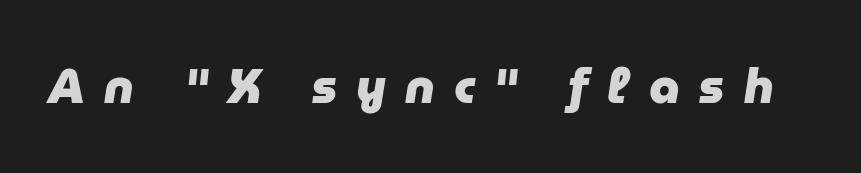
Q: Is the text bold? A: Yes.
Q: Is the text italic (slanted)? A: Yes, it leans right by about 9 degrees.
Q: Is the text underlined? A: No.
Q: Is the spacing between letters normal or unusually wide? A: Unusually wide.
Q: Width (condensed, normal, or wide)? A: Normal.
Q: Stroke contrast? A: Low.
Q: x-height? A: Medium.
Q: Monospaced? A: No.
